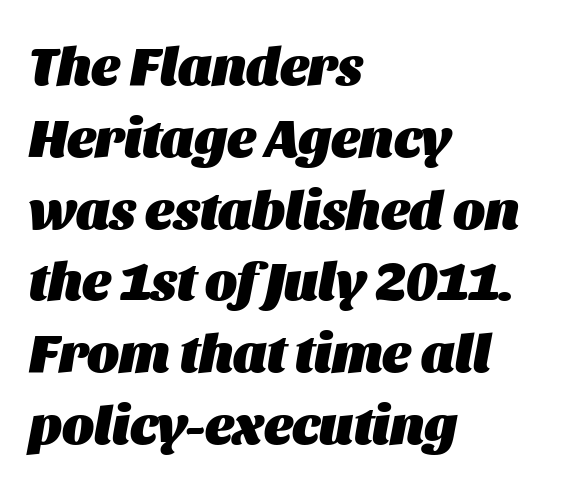
The image shows 54 px heavy type, italic (leaning right); set left-aligned, normal line spacing (1.33x), normal letter spacing, not underlined; medium stroke contrast and a large x-height.
